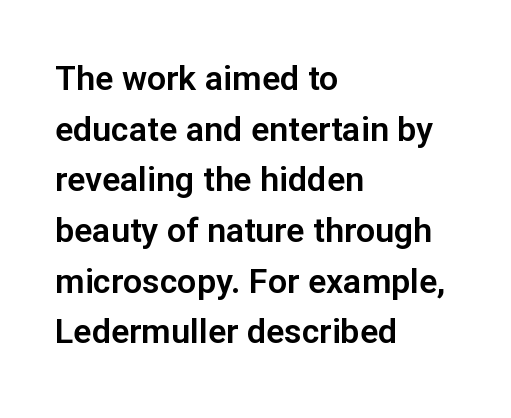
The image shows 34 px sans-serif type, upright; set left-aligned, normal line spacing (1.49x), normal letter spacing, not underlined; low stroke contrast and a medium x-height.
